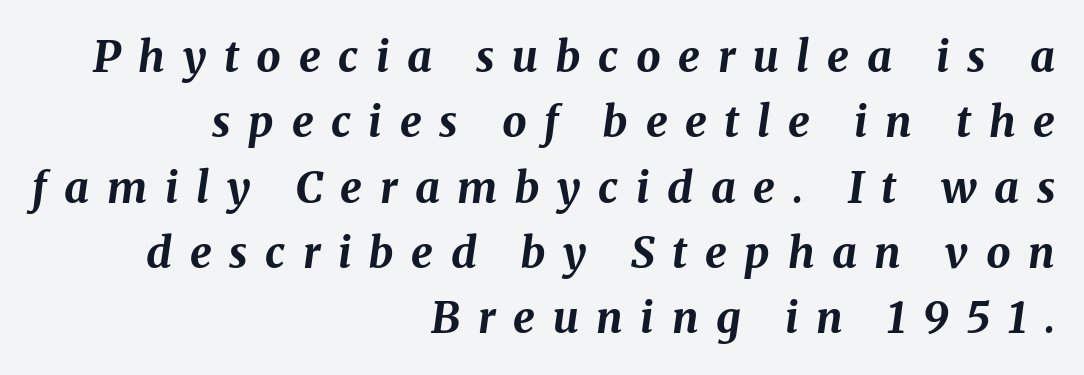
{"italic": "yes", "lean": "right", "slant_degrees": 8, "bold": "yes", "weight": "bold", "width": "normal", "stroke_contrast": "medium", "x_height": "medium", "monospaced": "no", "underline": "no", "align": "right", "line_spacing": "normal", "line_spacing_ratio": 1.52, "letter_spacing": "wide", "letter_spacing_em": 0.41, "glyph_px": 43}
